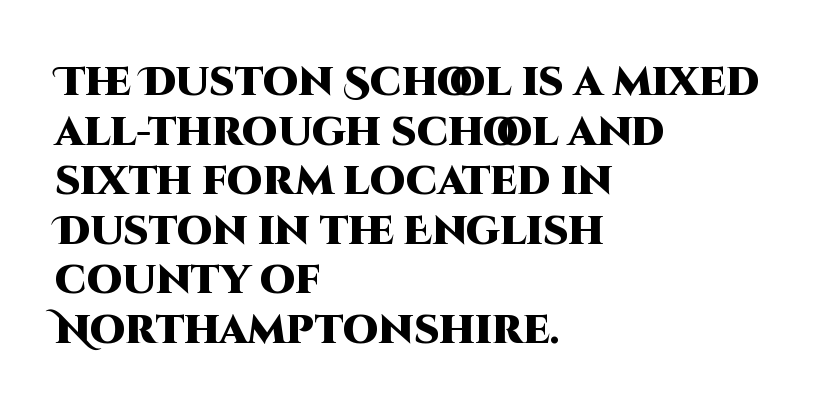
Q: Is the text bold? A: Yes.
Q: Is the text italic (slanted)? A: No, it is upright.
Q: Is the typeface a serif or a sans-serif typeface? A: Sans-serif.
Q: Is the text underlined? A: No.
Q: How is the paragraph aligned? A: Left-aligned.
Q: Is the spacing between letters normal or unusually wide? A: Normal.
Q: Width (condensed, normal, or wide)? A: Normal.
Q: Stroke contrast? A: High.
Q: x-height? A: Large.
Q: Monospaced? A: No.
